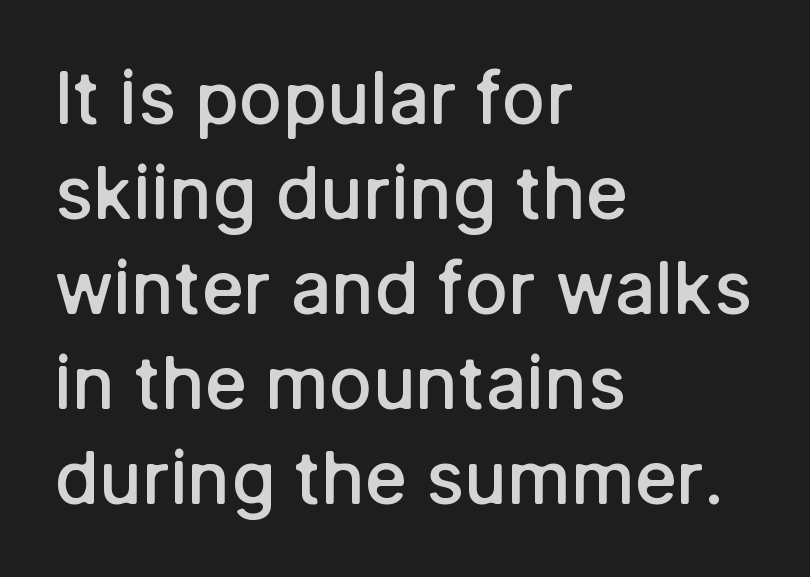
The image shows 72 px semibold sans-serif type, upright; set left-aligned, normal line spacing (1.32x), normal letter spacing, not underlined; low stroke contrast and a medium x-height.
